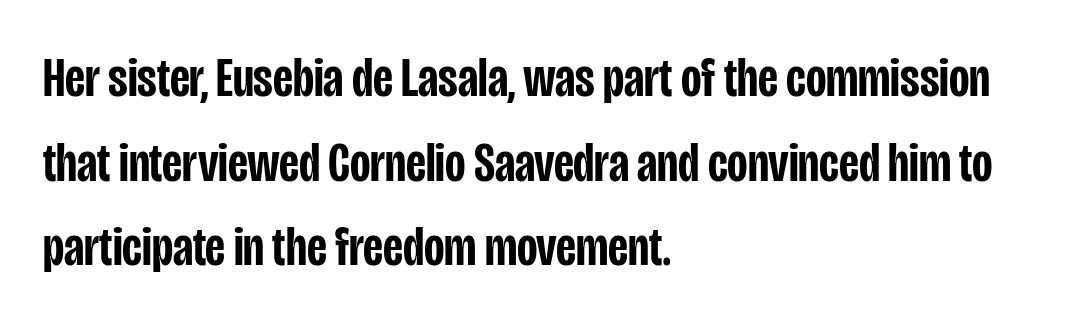
{"serif": "no", "italic": "no", "bold": "semi", "weight": "semibold", "width": "condensed", "stroke_contrast": "low", "x_height": "large", "monospaced": "no", "underline": "no", "align": "left", "line_spacing": "normal", "line_spacing_ratio": 1.51, "letter_spacing": "normal", "letter_spacing_em": 0.0, "glyph_px": 56}
